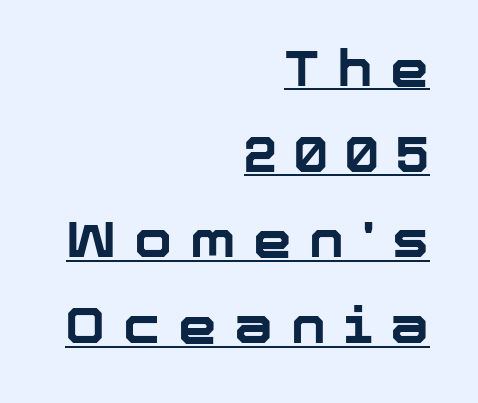
Q: Is the text bold? A: Yes.
Q: Is the text italic (slanted)? A: No, it is upright.
Q: Is the typeface a serif or a sans-serif typeface? A: Sans-serif.
Q: Is the text underlined? A: Yes.
Q: How is the paragraph aligned? A: Right-aligned.
Q: Is the spacing between letters normal or unusually wide? A: Unusually wide.
Q: Width (condensed, normal, or wide)? A: Normal.
Q: Stroke contrast? A: Low.
Q: x-height? A: Medium.
Q: Monospaced? A: No.
